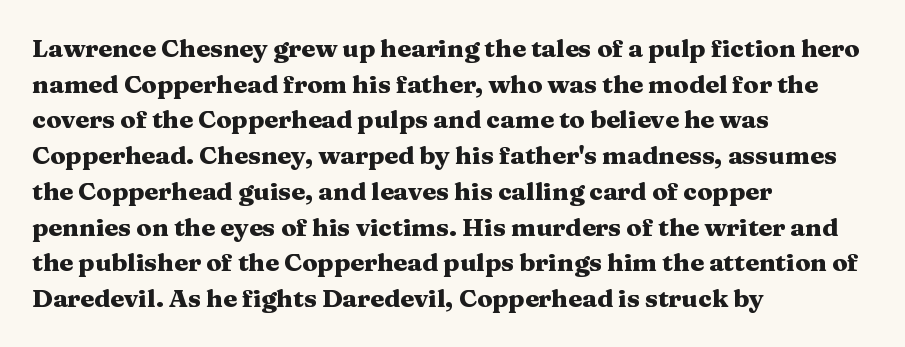
The image shows 25 px bold type, upright; set left-aligned, normal line spacing (1.43x), normal letter spacing, not underlined.
